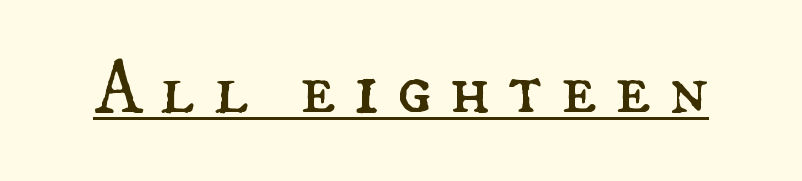
Q: Is the text bold? A: No.
Q: Is the text italic (slanted)? A: No, it is upright.
Q: Is the text underlined? A: Yes.
Q: Is the spacing between letters normal or unusually wide? A: Unusually wide.
Q: Width (condensed, normal, or wide)? A: Normal.
Q: Stroke contrast? A: Medium.
Q: x-height? A: Small.
Q: Monospaced? A: No.
